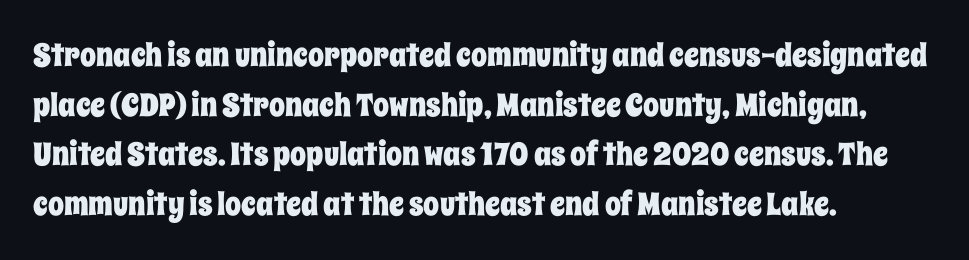
{"italic": "no", "width": "condensed", "stroke_contrast": "low", "x_height": "large", "monospaced": "no", "underline": "no", "align": "left", "line_spacing": "normal", "line_spacing_ratio": 1.55, "letter_spacing": "normal", "letter_spacing_em": 0.0, "glyph_px": 32}
